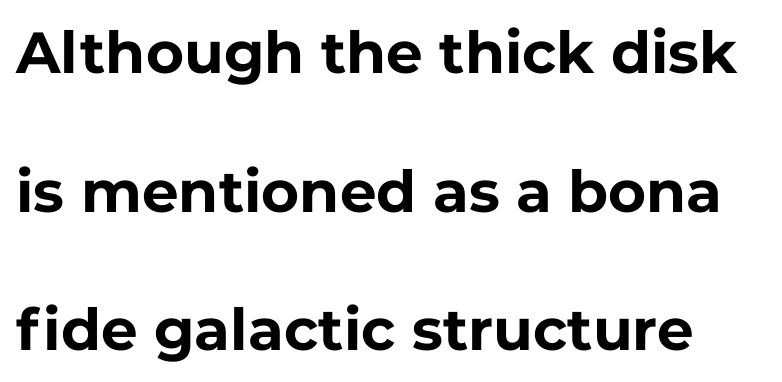
Q: Is the text bold? A: Yes.
Q: Is the text italic (slanted)? A: No, it is upright.
Q: Is the typeface a serif or a sans-serif typeface? A: Sans-serif.
Q: Is the text underlined? A: No.
Q: Is the spacing between letters normal or unusually wide? A: Normal.
Q: Is the spacing between lines tight, normal or loose? A: Loose.
Q: Width (condensed, normal, or wide)? A: Normal.
Q: Stroke contrast? A: Low.
Q: x-height? A: Medium.
Q: Monospaced? A: No.
